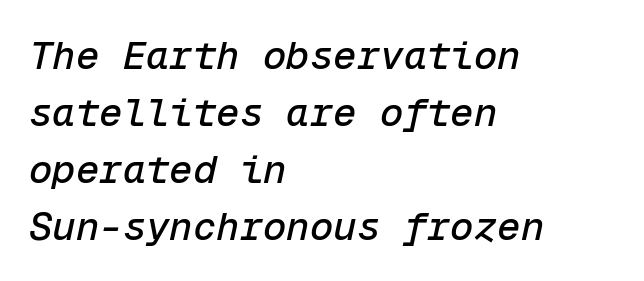
Q: Is the text italic (slanted)? A: Yes, it leans right by about 12 degrees.
Q: Is the text underlined? A: No.
Q: How is the paragraph aligned? A: Left-aligned.
Q: Is the spacing between letters normal or unusually wide? A: Normal.
Q: Is the spacing between lines tight, normal or loose? A: Normal.
Q: Width (condensed, normal, or wide)? A: Normal.
Q: Stroke contrast? A: Low.
Q: x-height? A: Medium.
Q: Monospaced? A: Yes.
